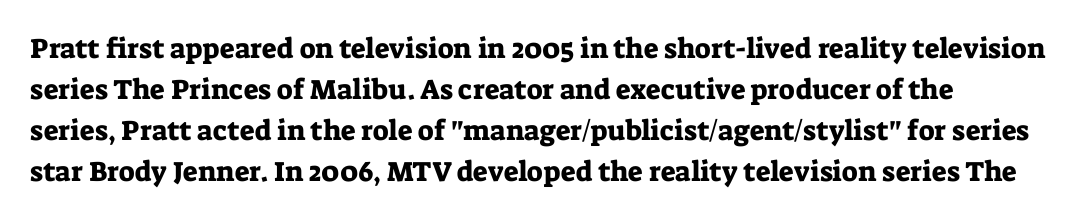
Is there much room between lines? A standard amount, neither cramped nor airy. The face used here is seriffed, in the tradition of book romans. The face used here is proportionally spaced, like ordinary book or web type. This is the regular roman posture of the typeface. There is no visible air inserted between adjacent glyphs.
